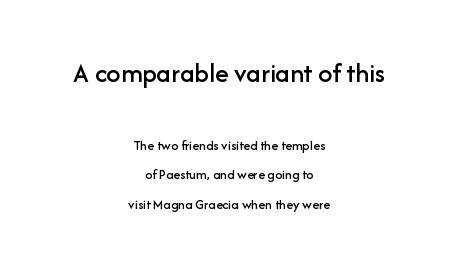
The image shows 28 px sans-serif type, upright; set centered, loose line spacing (2.12x), normal letter spacing, not underlined; the first (top) block is 2.0x larger; low stroke contrast and a medium x-height.
